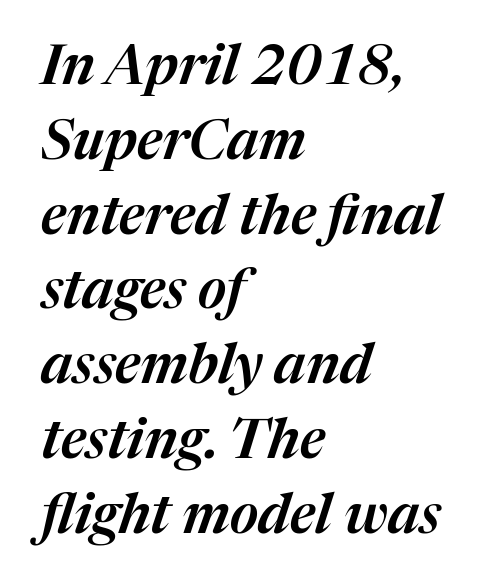
The image shows 55 px text type, italic (leaning right); set left-aligned, normal line spacing (1.36x), normal letter spacing, not underlined; medium stroke contrast and a medium x-height.
